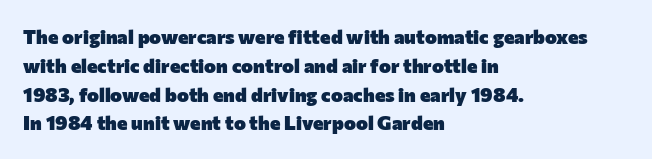
The image shows 20 px bold type, upright; set left-aligned, normal line spacing (1.44x), normal letter spacing, not underlined.
